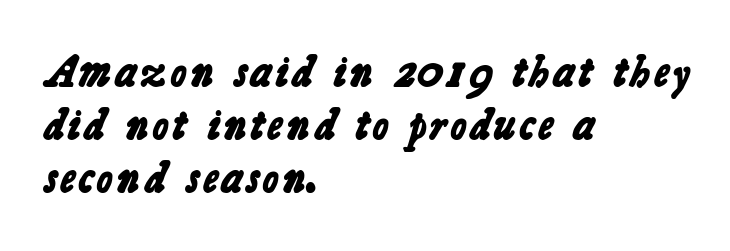
Q: Is the text bold? A: Yes.
Q: Is the typeface a serif or a sans-serif typeface? A: Sans-serif.
Q: Is the text underlined? A: No.
Q: How is the paragraph aligned? A: Left-aligned.
Q: Is the spacing between letters normal or unusually wide? A: Normal.
Q: Width (condensed, normal, or wide)? A: Normal.
Q: Stroke contrast? A: Low.
Q: x-height? A: Medium.
Q: Monospaced? A: No.
